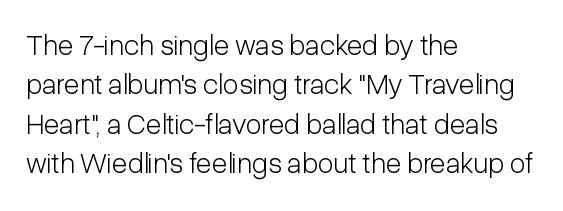
Is the block centered? No — it sits flush against the left margin. The area under the type is left untouched. The letters sit at their default tracking, neither squeezed nor spread. Honestly, the row spacing looks completely unremarkable.
